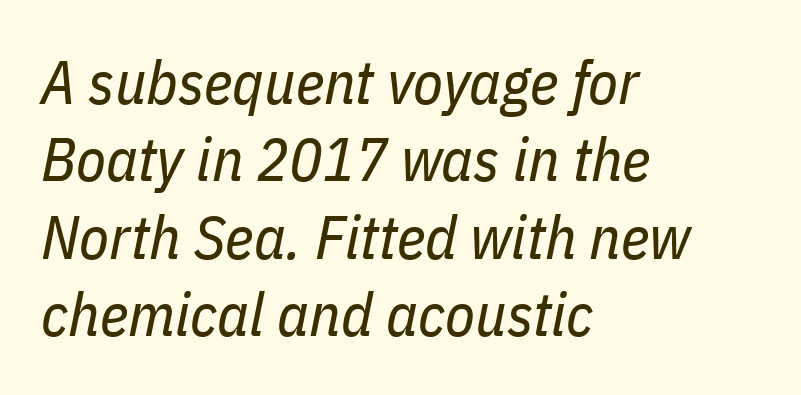
Q: Is the text bold? A: No.
Q: Is the text italic (slanted)? A: Yes, it leans right by about 11 degrees.
Q: Is the text underlined? A: No.
Q: How is the paragraph aligned? A: Left-aligned.
Q: Is the spacing between letters normal or unusually wide? A: Normal.
Q: Is the spacing between lines tight, normal or loose? A: Normal.
Q: Width (condensed, normal, or wide)? A: Condensed.
Q: Stroke contrast? A: Low.
Q: x-height? A: Medium.
Q: Monospaced? A: No.
